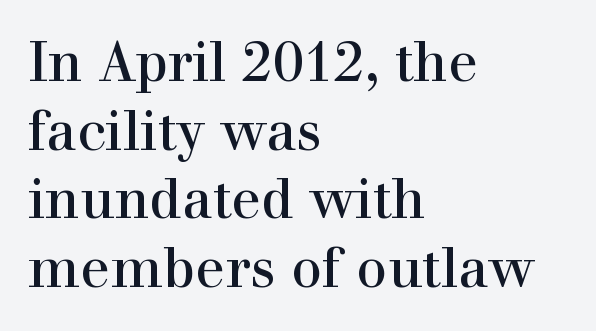
{"serif": "yes", "italic": "no", "bold": "no", "weight": "regular", "width": "normal", "stroke_contrast": "high", "x_height": "medium", "monospaced": "no", "underline": "no", "align": "left", "line_spacing": "normal", "line_spacing_ratio": 1.25, "letter_spacing": "normal", "letter_spacing_em": 0.0, "glyph_px": 55}
